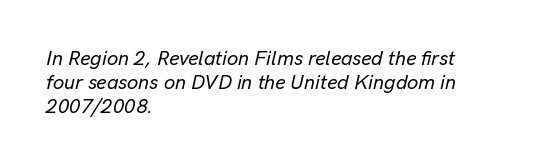
{"italic": "yes", "lean": "right", "slant_degrees": 13, "underline": "no", "align": "left", "line_spacing_ratio": 1.2, "letter_spacing": "normal", "letter_spacing_em": 0.0, "glyph_px": 20}
